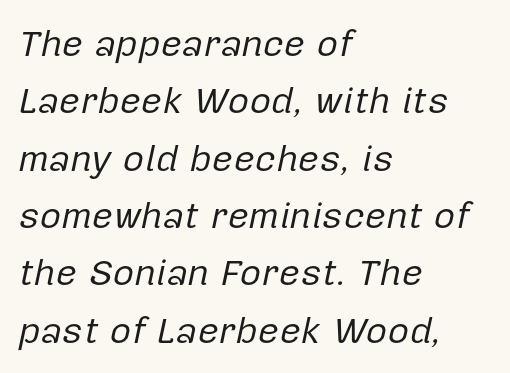
{"italic": "yes", "lean": "right", "slant_degrees": 12, "bold": "no", "weight": "regular", "width": "normal", "stroke_contrast": "low", "x_height": "medium", "monospaced": "no", "underline": "no", "align": "left", "line_spacing": "normal", "line_spacing_ratio": 1.55, "letter_spacing": "normal", "letter_spacing_em": 0.0, "glyph_px": 37}
